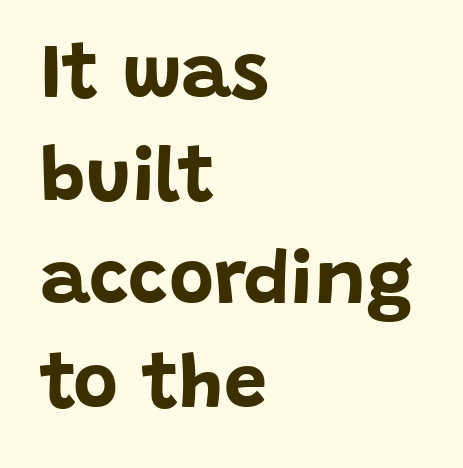
The image shows 77 px bold sans-serif type, upright; set left-aligned, normal line spacing (1.34x), normal letter spacing, not underlined; low stroke contrast and a large x-height.
